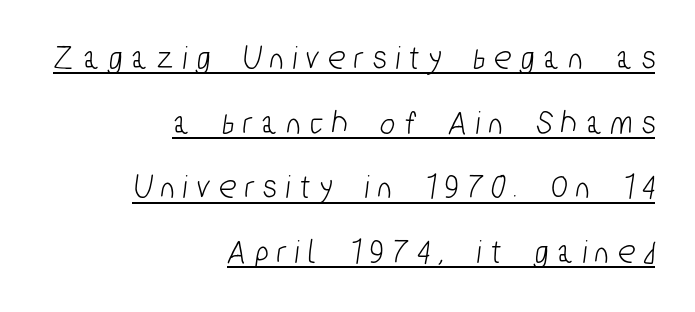
{"serif": "no", "width": "condensed", "stroke_contrast": "low", "x_height": "medium", "monospaced": "no", "underline": "yes", "align": "right", "line_spacing_ratio": 1.85, "letter_spacing": "wide", "letter_spacing_em": 0.27, "glyph_px": 35}
